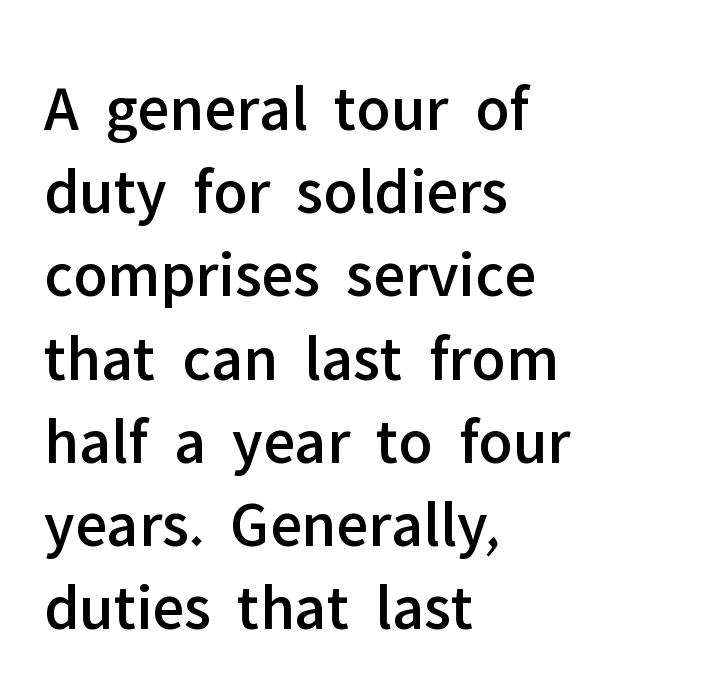
The image shows 65 px sans-serif type, upright; set left-aligned, normal line spacing (1.28x), normal letter spacing, not underlined; low stroke contrast and a medium x-height.
